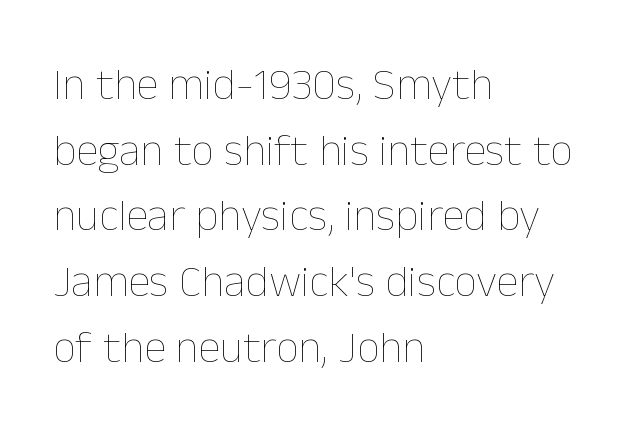
{"italic": "no", "bold": "no", "weight": "thin", "width": "normal", "stroke_contrast": "low", "x_height": "medium", "monospaced": "no", "underline": "no", "align": "left", "line_spacing": "normal", "line_spacing_ratio": 1.46, "letter_spacing": "normal", "letter_spacing_em": 0.0, "glyph_px": 45}
